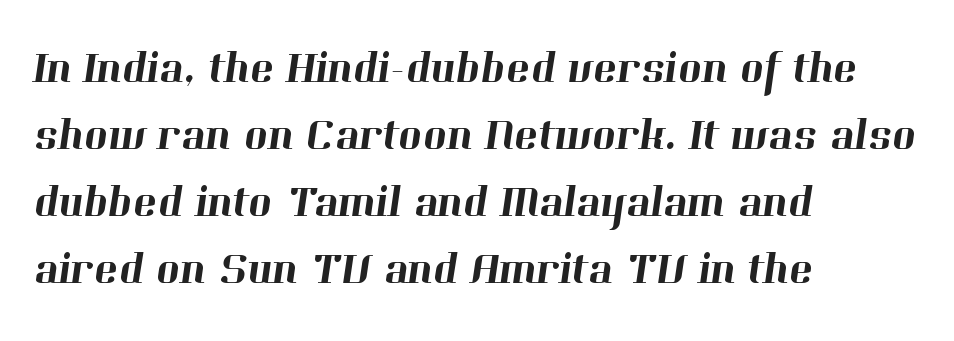
{"serif": "yes", "width": "normal", "stroke_contrast": "high", "x_height": "medium", "monospaced": "no", "underline": "no", "align": "left", "line_spacing": "normal", "line_spacing_ratio": 1.49, "letter_spacing": "normal", "letter_spacing_em": 0.0, "glyph_px": 45}
